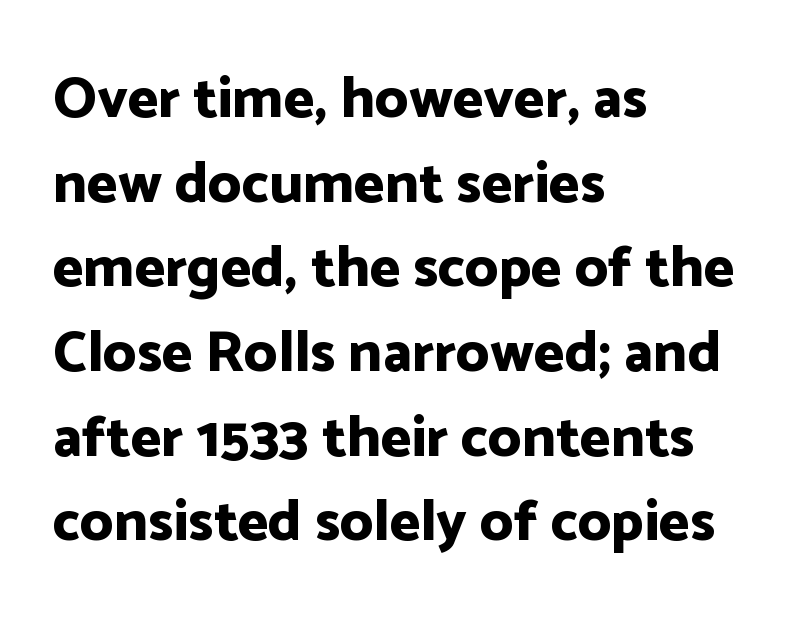
Unmarked baselines from the first word to the last. The line texture is even and compact thanks to regular tracking. In terms of leading, this rendering sits right in the middle. Varying glyph widths throughout — classic text-font behaviour. This is roman type, the default non-slanted kind.
